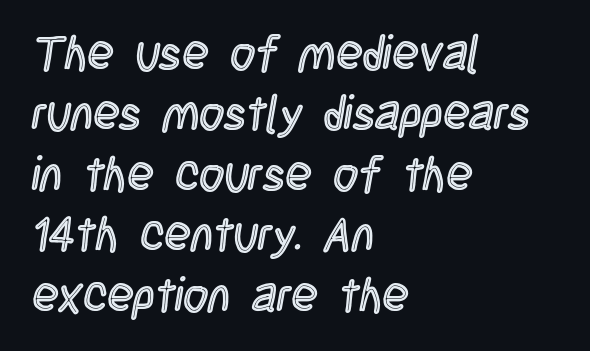
{"width": "condensed", "x_height": "large", "monospaced": "no", "underline": "no", "align": "left", "line_spacing": "normal", "line_spacing_ratio": 1.26, "letter_spacing": "normal", "letter_spacing_em": 0.0, "glyph_px": 48}
